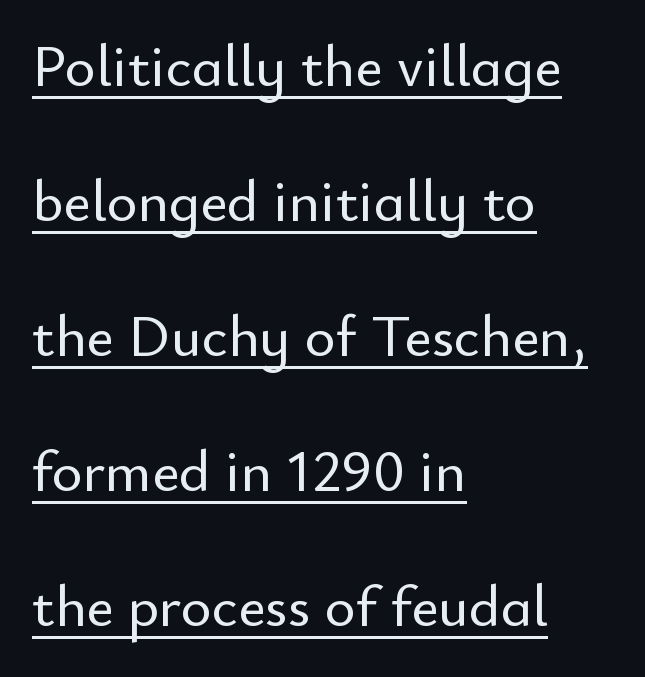
The image shows 59 px sans-serif type, upright; set left-aligned, loose line spacing (2.29x), normal letter spacing, underlined; low stroke contrast and a small x-height.
